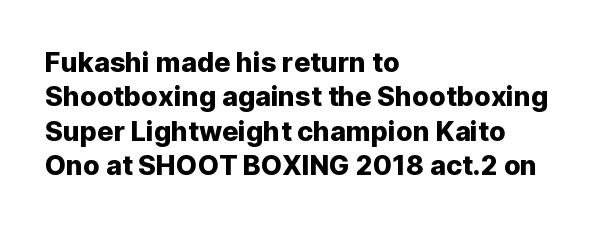
The image shows 27 px text type, upright; set left-aligned, normal line spacing (1.27x), normal letter spacing, not underlined.
